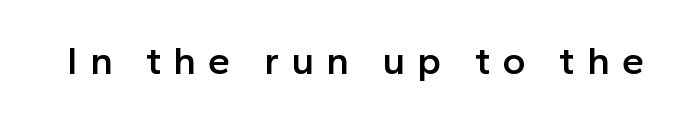
{"serif": "no", "italic": "no", "bold": "semi", "weight": "semibold", "width": "normal", "x_height": "medium", "monospaced": "no", "underline": "no", "letter_spacing": "wide", "letter_spacing_em": 0.3, "glyph_px": 40}
